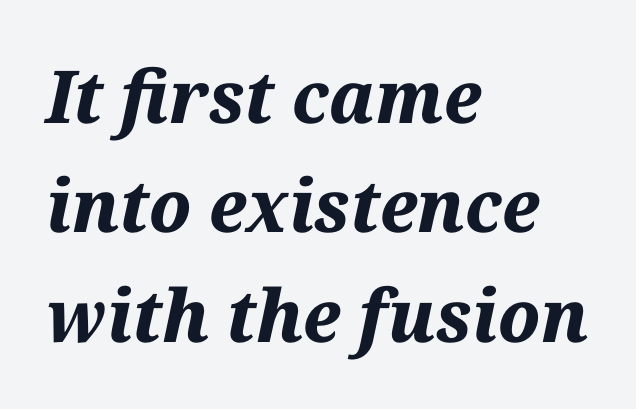
The image shows 73 px bold type, italic (leaning right); set left-aligned, normal line spacing (1.5x), normal letter spacing, not underlined; medium stroke contrast and a medium x-height.
